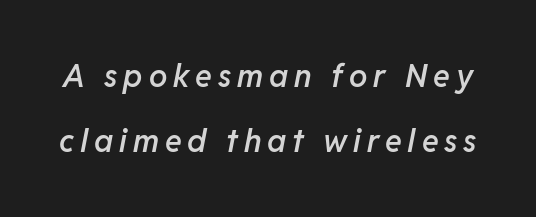
Q: Is the text bold? A: Semi-bold.
Q: Is the text italic (slanted)? A: Yes, it leans right by about 11 degrees.
Q: Is the text underlined? A: No.
Q: Is the spacing between lines tight, normal or loose? A: Loose.
Q: Width (condensed, normal, or wide)? A: Normal.
Q: Stroke contrast? A: Low.
Q: x-height? A: Medium.
Q: Monospaced? A: No.
